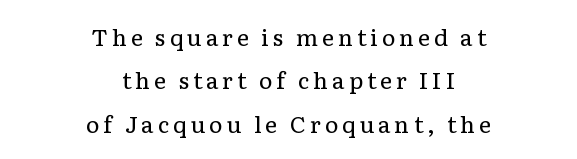
Typeset on center — no edge is straight. The typeface has the unassuming heft of standard copy or less. Rendered with straight, roman letterforms. The baseline area is clear.
